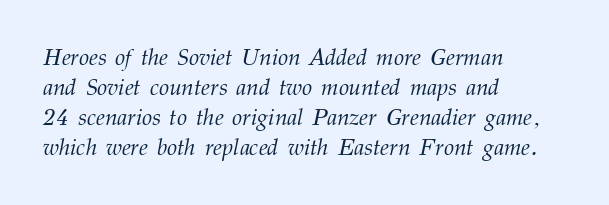
Q: Is the text bold? A: No.
Q: Is the text italic (slanted)? A: Yes, it leans right by about 12 degrees.
Q: Is the text underlined? A: No.
Q: How is the paragraph aligned? A: Left-aligned.
Q: Is the spacing between letters normal or unusually wide? A: Normal.
Q: Is the spacing between lines tight, normal or loose? A: Normal.
